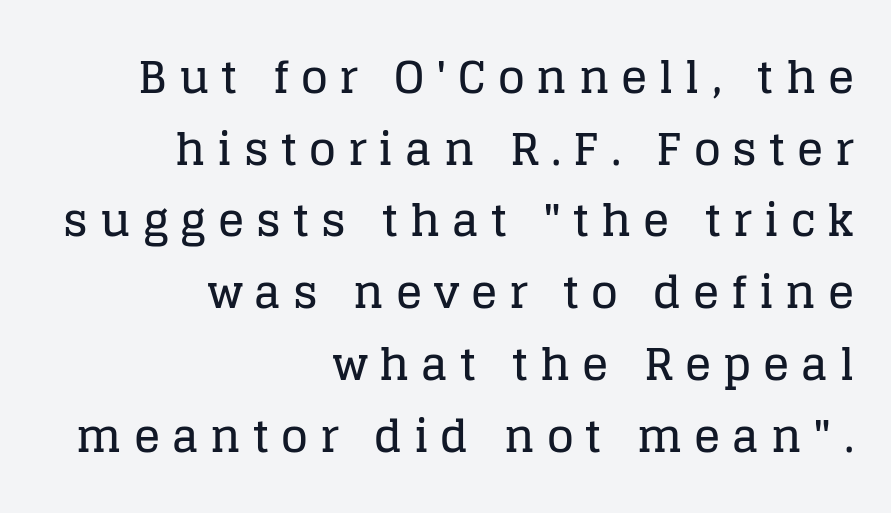
{"serif": "yes", "italic": "no", "width": "normal", "stroke_contrast": "low", "x_height": "large", "monospaced": "no", "underline": "no", "align": "right", "line_spacing": "normal", "line_spacing_ratio": 1.63, "letter_spacing": "wide", "letter_spacing_em": 0.27, "glyph_px": 44}
